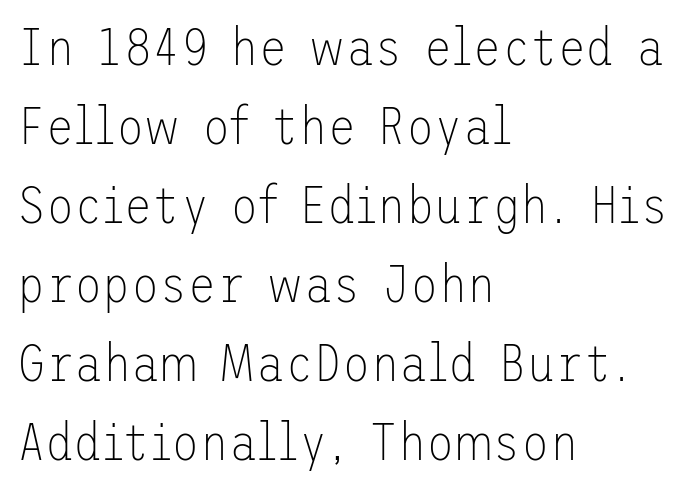
The image shows 52 px thin sans-serif type, upright; set left-aligned, normal line spacing (1.52x), normal letter spacing, not underlined; low stroke contrast and a medium x-height.
